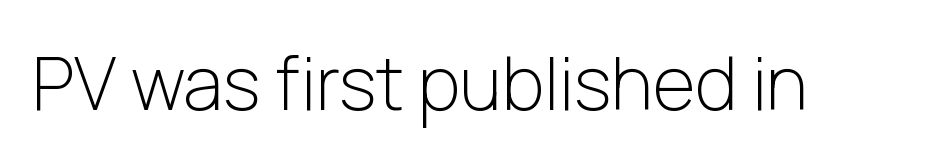
The strip under each line holds only bare page. A roman cut, with each character standing at attention. What stands out about the letter spacing? Nothing — it is the standard amount. Weight: regular or lighter.
